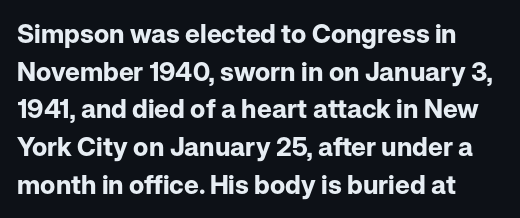
In terms of posture, this sample is upright. Spacing between characters is what you'd get straight out of the box. Leading: standard. Underline: absent.
